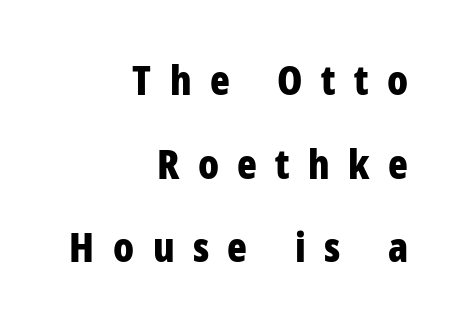
{"serif": "no", "italic": "no", "bold": "yes", "weight": "bold", "width": "condensed", "stroke_contrast": "low", "x_height": "medium", "monospaced": "no", "underline": "no", "align": "right", "line_spacing": "loose", "line_spacing_ratio": 2.04, "letter_spacing": "wide", "letter_spacing_em": 0.45, "glyph_px": 41}
